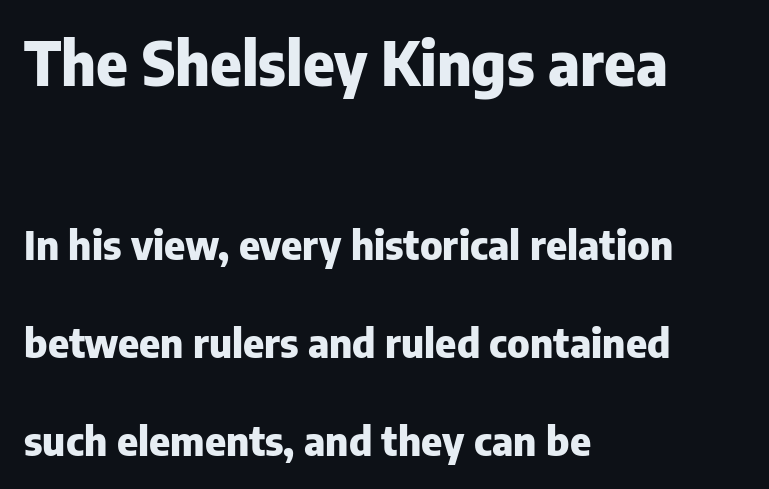
Q: Is the text bold? A: Yes.
Q: Is the text italic (slanted)? A: No, it is upright.
Q: Is the typeface a serif or a sans-serif typeface? A: Sans-serif.
Q: Is the text underlined? A: No.
Q: How is the paragraph aligned? A: Left-aligned.
Q: Is the spacing between letters normal or unusually wide? A: Normal.
Q: Is the spacing between lines tight, normal or loose? A: Loose.
Q: Which block of text is set in a larger size, the first (top) or the second (bottom)? A: The first (top) one.
Q: Width (condensed, normal, or wide)? A: Normal.
Q: Stroke contrast? A: Low.
Q: x-height? A: Medium.
Q: Monospaced? A: No.
